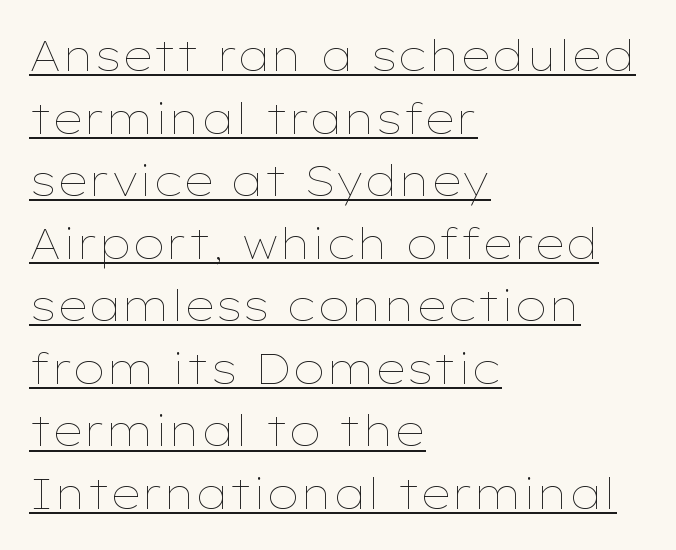
Q: Is the text bold? A: No.
Q: Is the text italic (slanted)? A: No, it is upright.
Q: Is the text underlined? A: Yes.
Q: How is the paragraph aligned? A: Left-aligned.
Q: Is the spacing between letters normal or unusually wide? A: Normal.
Q: Is the spacing between lines tight, normal or loose? A: Normal.
Q: Width (condensed, normal, or wide)? A: Wide.
Q: Stroke contrast? A: Low.
Q: x-height? A: Medium.
Q: Monospaced? A: No.
